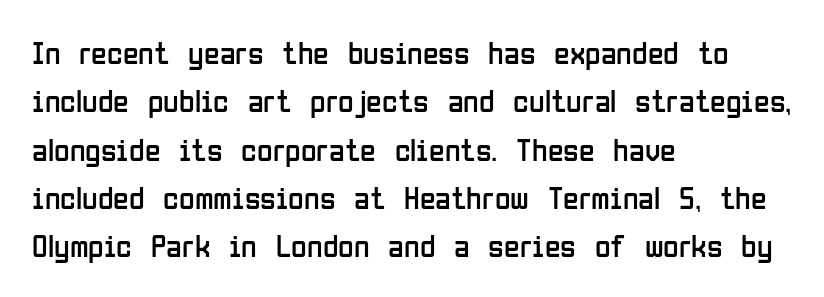
Characters remain perfectly vertical along every line. Vertically, the passage feels balanced, rows spaced as you'd expect. Type style note: lacks serifs. The horizontal fit of the characters is conventional and even. Letters rest on an invisible, unmarked baseline. The letters look calm and open, with moderate or lighter stems.
